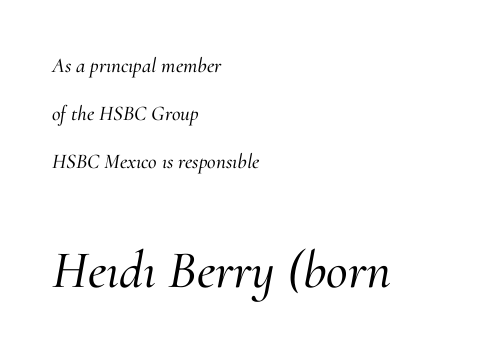
The image shows 53 px serif type, italic (leaning right); set left-aligned, loose line spacing (2.28x), normal letter spacing, not underlined; the second (bottom) block is 2.52x larger; medium stroke contrast and a small x-height.
